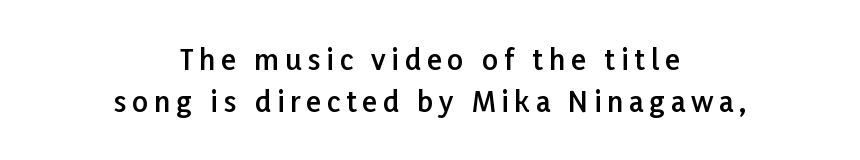
Q: Is the text bold? A: Semi-bold.
Q: Is the text italic (slanted)? A: No, it is upright.
Q: Is the typeface a serif or a sans-serif typeface? A: Sans-serif.
Q: Is the text underlined? A: No.
Q: How is the paragraph aligned? A: Centered.
Q: Is the spacing between letters normal or unusually wide? A: Unusually wide.
Q: Is the spacing between lines tight, normal or loose? A: Normal.
Q: Width (condensed, normal, or wide)? A: Normal.
Q: Stroke contrast? A: Low.
Q: x-height? A: Medium.
Q: Monospaced? A: No.
